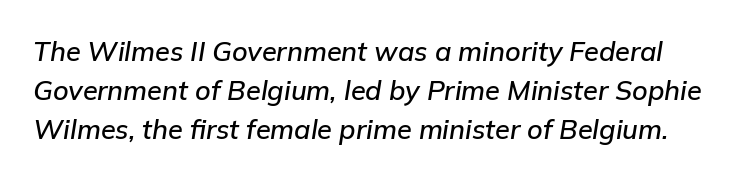
Q: Is the text italic (slanted)? A: Yes, it leans right by about 9 degrees.
Q: Is the text underlined? A: No.
Q: Is the spacing between letters normal or unusually wide? A: Normal.
Q: Is the spacing between lines tight, normal or loose? A: Normal.
